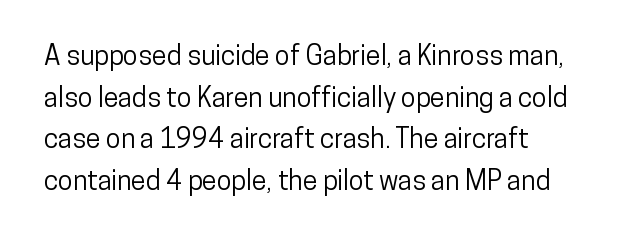
Q: Is the text italic (slanted)? A: No, it is upright.
Q: Is the text underlined? A: No.
Q: How is the paragraph aligned? A: Left-aligned.
Q: Is the spacing between letters normal or unusually wide? A: Normal.
Q: Is the spacing between lines tight, normal or loose? A: Normal.
